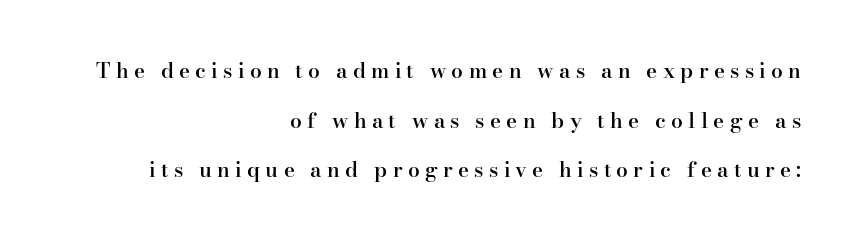
Which margin do the lines hug? The right one — the left edge is uneven. In terms of letterspacing, this is a distinctly airy, spread setting. Emphasis by weight is partial: semibold. Anything drawn beneath the words? Only blank space. Successive baselines arrive slowly, with a big drop between each. Characters remain perfectly vertical along every line.
